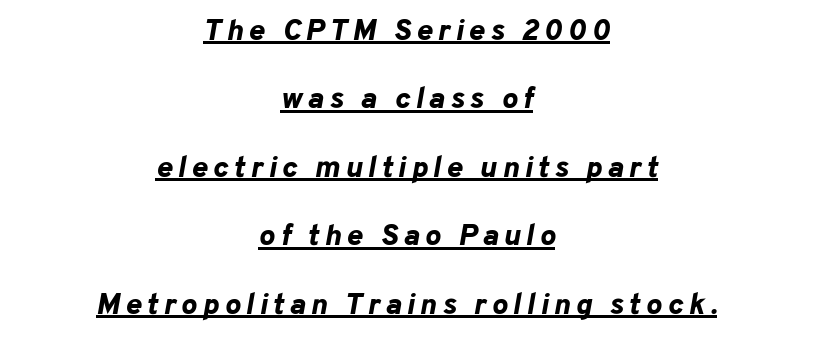
Q: Is the text bold? A: Yes.
Q: Is the text italic (slanted)? A: Yes, it leans right by about 10 degrees.
Q: Is the text underlined? A: Yes.
Q: How is the paragraph aligned? A: Centered.
Q: Is the spacing between lines tight, normal or loose? A: Loose.
Q: Width (condensed, normal, or wide)? A: Normal.
Q: Stroke contrast? A: Low.
Q: x-height? A: Medium.
Q: Monospaced? A: No.
